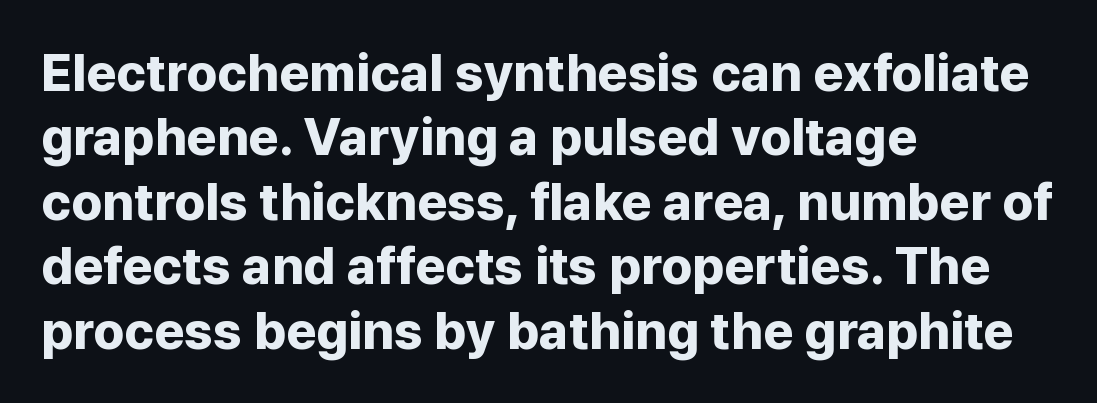
The image shows 52 px bold sans-serif type, upright; set left-aligned, line spacing 1.24x, normal letter spacing, not underlined; low stroke contrast and a medium x-height.
